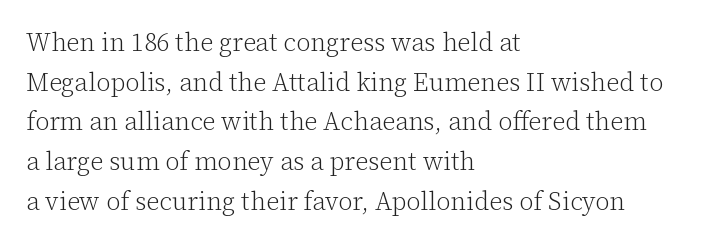
Q: Is the text bold? A: No.
Q: Is the text italic (slanted)? A: No, it is upright.
Q: Is the text underlined? A: No.
Q: How is the paragraph aligned? A: Left-aligned.
Q: Is the spacing between letters normal or unusually wide? A: Normal.
Q: Is the spacing between lines tight, normal or loose? A: Normal.
